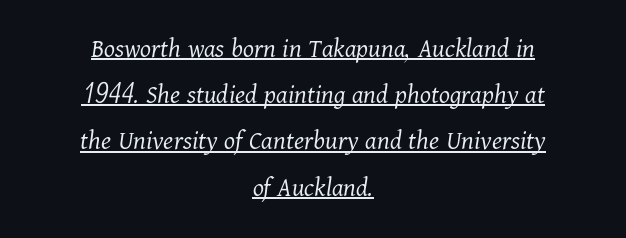
Q: Is the text bold? A: No.
Q: Is the text italic (slanted)? A: Yes, it leans right by about 11 degrees.
Q: Is the typeface a serif or a sans-serif typeface? A: Serif.
Q: Is the text underlined? A: Yes.
Q: How is the paragraph aligned? A: Centered.
Q: Is the spacing between letters normal or unusually wide? A: Normal.
Q: Is the spacing between lines tight, normal or loose? A: Normal.
Q: Width (condensed, normal, or wide)? A: Normal.
Q: Stroke contrast? A: Medium.
Q: x-height? A: Medium.
Q: Monospaced? A: No.
